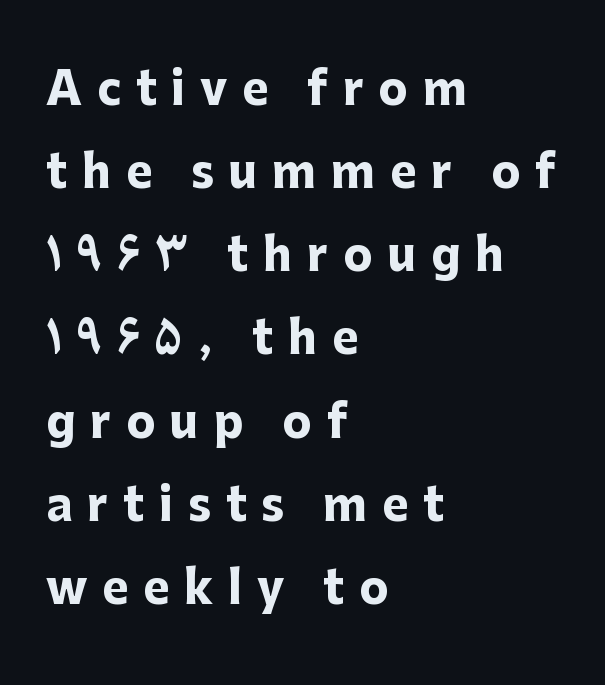
{"serif": "no", "italic": "no", "bold": "yes", "weight": "heavy", "width": "normal", "stroke_contrast": "low", "x_height": "medium", "monospaced": "no", "underline": "no", "align": "left", "line_spacing_ratio": 1.89, "letter_spacing": "wide", "letter_spacing_em": 0.34, "glyph_px": 44}
